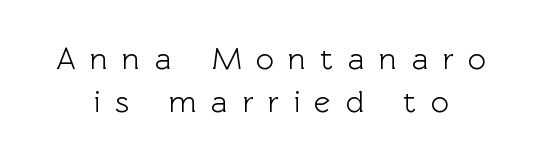
{"serif": "no", "italic": "no", "width": "normal", "x_height": "medium", "monospaced": "no", "underline": "no", "align": "center", "line_spacing": "normal", "line_spacing_ratio": 1.38, "letter_spacing": "wide", "letter_spacing_em": 0.47, "glyph_px": 31}
